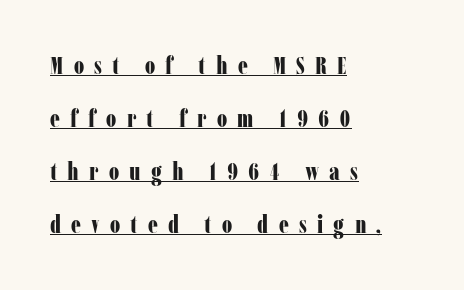
Q: Is the text bold? A: Yes.
Q: Is the text italic (slanted)? A: No, it is upright.
Q: Is the text underlined? A: Yes.
Q: How is the paragraph aligned? A: Left-aligned.
Q: Is the spacing between letters normal or unusually wide? A: Unusually wide.
Q: Is the spacing between lines tight, normal or loose? A: Loose.
